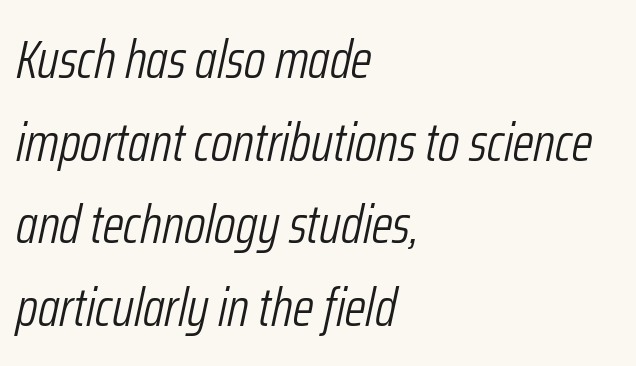
The image shows 54 px light, condensed type, italic (leaning right); set left-aligned, normal line spacing (1.53x), normal letter spacing, not underlined; low stroke contrast and a medium x-height.
